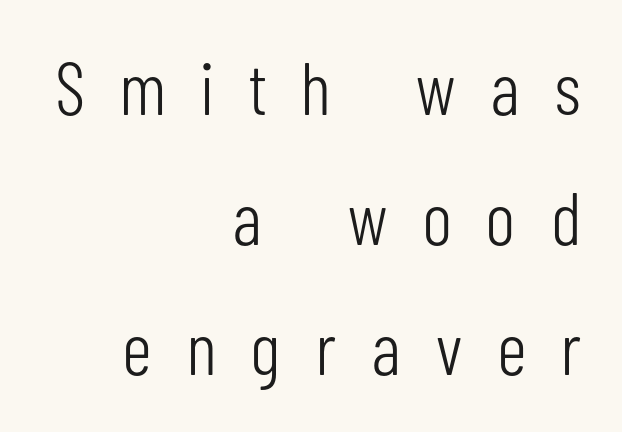
Q: Is the text bold? A: No.
Q: Is the text italic (slanted)? A: No, it is upright.
Q: Is the typeface a serif or a sans-serif typeface? A: Sans-serif.
Q: Is the text underlined? A: No.
Q: How is the paragraph aligned? A: Right-aligned.
Q: Is the spacing between letters normal or unusually wide? A: Unusually wide.
Q: Width (condensed, normal, or wide)? A: Condensed.
Q: Stroke contrast? A: Low.
Q: x-height? A: Medium.
Q: Monospaced? A: No.
